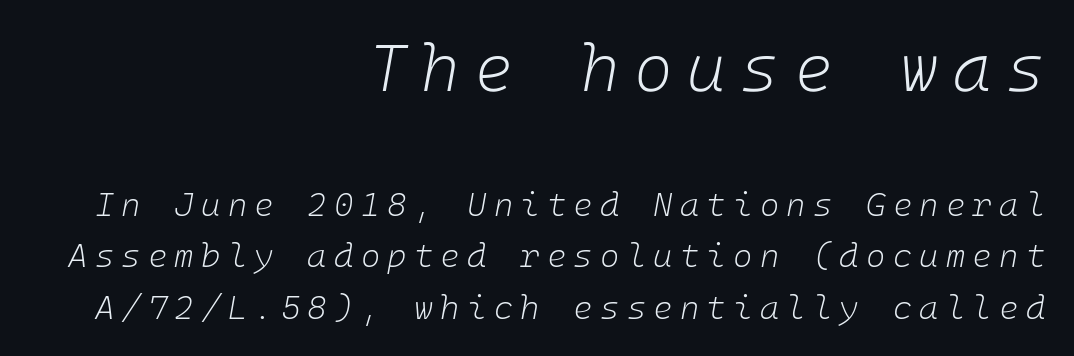
{"italic": "yes", "lean": "right", "slant_degrees": 10, "bold": "no", "weight": "light", "width": "normal", "stroke_contrast": "low", "x_height": "medium", "underline": "no", "align": "right", "line_spacing": "normal", "line_spacing_ratio": 1.56, "letter_spacing": "wide", "letter_spacing_em": 0.22, "larger_block": "first", "size_ratio": 2.0, "glyph_px": 66}
